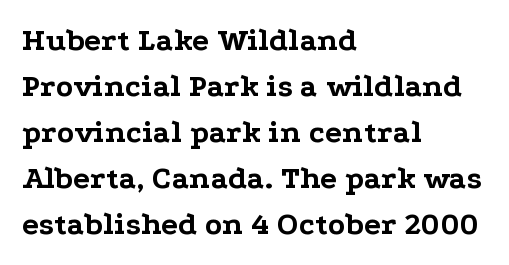
The image shows 32 px bold, wide serif type, upright; set left-aligned, normal line spacing (1.44x), normal letter spacing, not underlined; low stroke contrast and a medium x-height.
